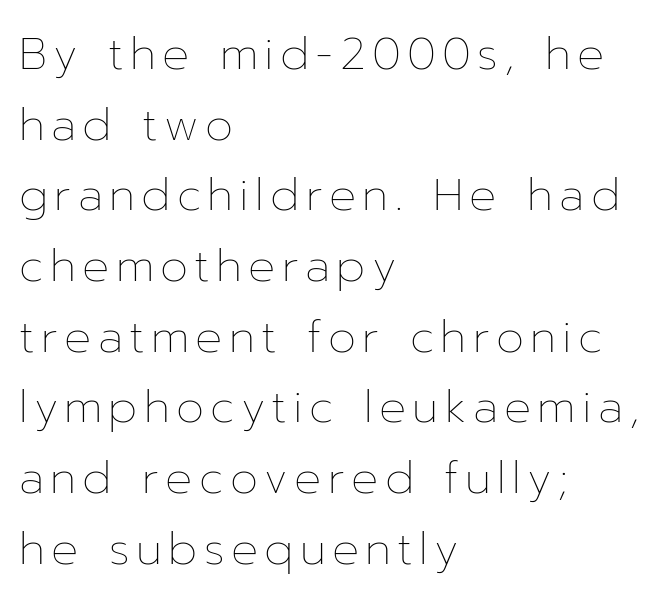
The lines sit at an ordinary, default distance from one another. The rendering uses natural spacing where letterforms have individual widths. Each line starts at the same left margin while the right side varies. No letter is thick-stroked: the sample isn't bold. Posture: straight, roman, zero tilt.
